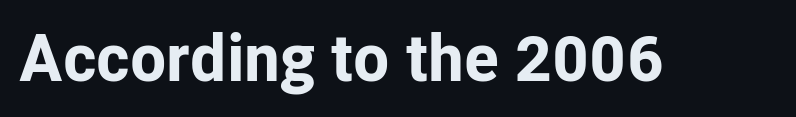
{"serif": "no", "italic": "no", "bold": "yes", "weight": "bold", "width": "normal", "stroke_contrast": "low", "x_height": "medium", "monospaced": "no", "underline": "no", "letter_spacing": "normal", "letter_spacing_em": 0.0, "glyph_px": 66}
